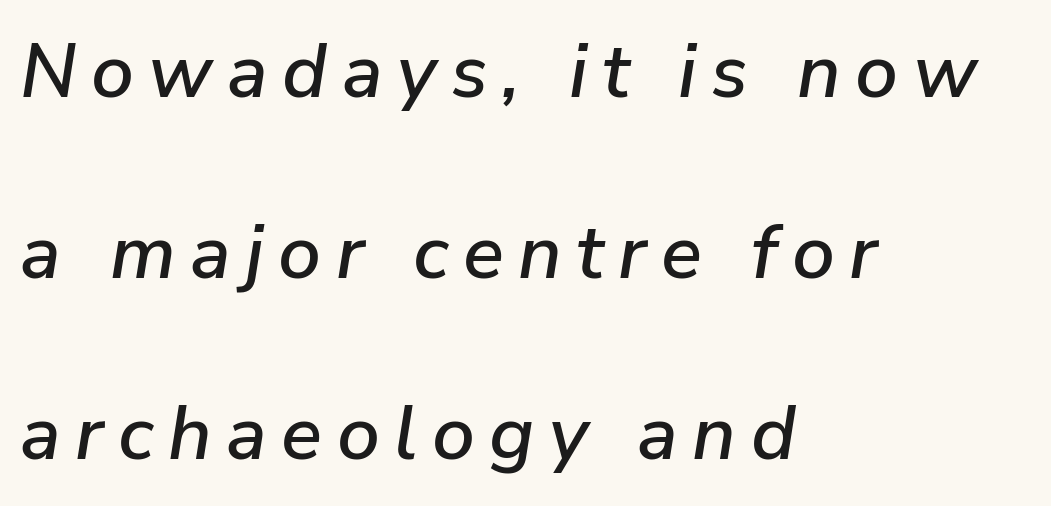
Q: Is the text italic (slanted)? A: Yes, it leans right by about 9 degrees.
Q: Is the text underlined? A: No.
Q: How is the paragraph aligned? A: Left-aligned.
Q: Is the spacing between lines tight, normal or loose? A: Loose.
Q: Width (condensed, normal, or wide)? A: Normal.
Q: Stroke contrast? A: Low.
Q: x-height? A: Medium.
Q: Monospaced? A: No.
